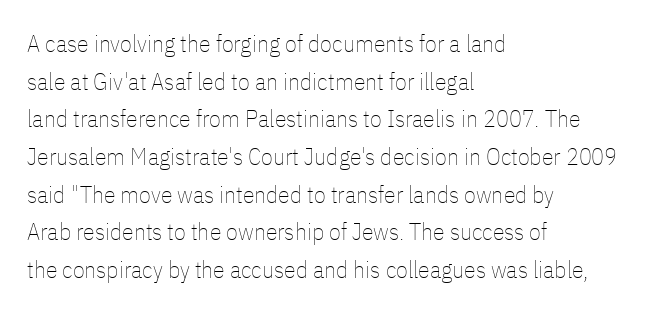
The image shows 24 px text type, upright; set left-aligned, normal line spacing (1.57x), normal letter spacing, not underlined.
